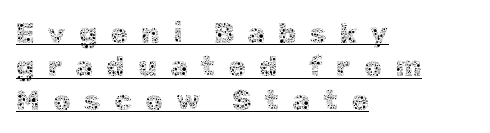
Q: Is the text bold? A: No.
Q: Is the text italic (slanted)? A: No, it is upright.
Q: Is the text underlined? A: Yes.
Q: How is the paragraph aligned? A: Left-aligned.
Q: Is the spacing between letters normal or unusually wide? A: Unusually wide.
Q: Width (condensed, normal, or wide)? A: Normal.
Q: x-height? A: Medium.
Q: Monospaced? A: No.
